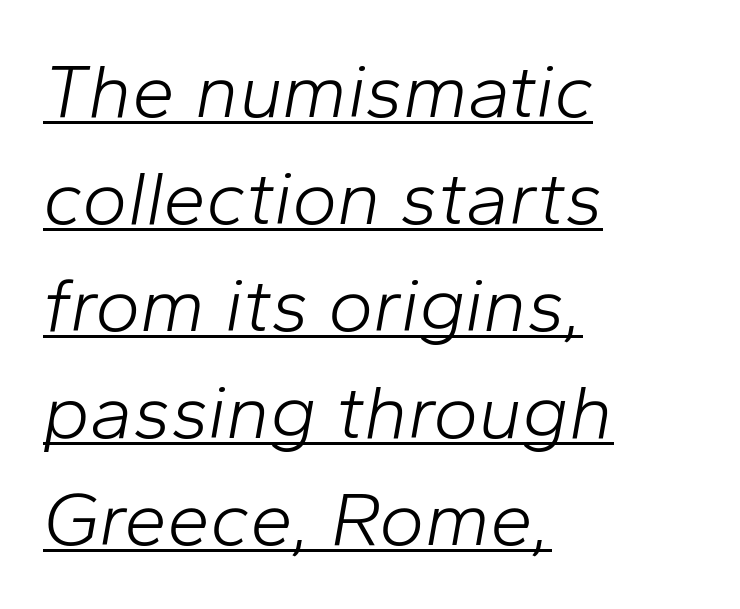
{"italic": "yes", "lean": "right", "slant_degrees": 10, "bold": "no", "weight": "light", "width": "normal", "stroke_contrast": "low", "x_height": "medium", "monospaced": "no", "underline": "yes", "align": "left", "line_spacing": "normal", "line_spacing_ratio": 1.39, "letter_spacing": "normal", "letter_spacing_em": 0.0, "glyph_px": 77}
